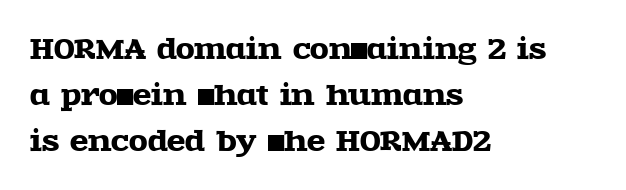
{"italic": "no", "underline": "no", "align": "left", "line_spacing_ratio": 1.71, "letter_spacing": "normal", "letter_spacing_em": 0.0, "glyph_px": 27}
